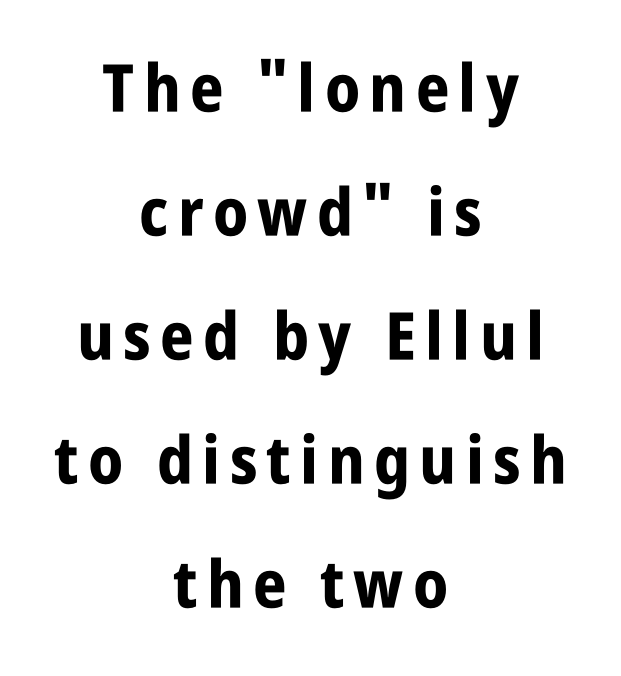
{"serif": "no", "italic": "no", "bold": "yes", "weight": "bold", "width": "condensed", "stroke_contrast": "low", "x_height": "large", "monospaced": "no", "underline": "no", "align": "center", "line_spacing_ratio": 1.88, "glyph_px": 66}
